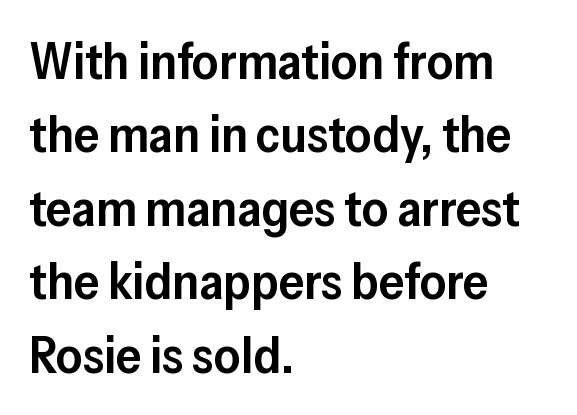
Q: Is the text bold? A: Semi-bold.
Q: Is the text italic (slanted)? A: No, it is upright.
Q: Is the typeface a serif or a sans-serif typeface? A: Sans-serif.
Q: Is the text underlined? A: No.
Q: How is the paragraph aligned? A: Left-aligned.
Q: Is the spacing between letters normal or unusually wide? A: Normal.
Q: Is the spacing between lines tight, normal or loose? A: Normal.
Q: Width (condensed, normal, or wide)? A: Normal.
Q: Stroke contrast? A: Low.
Q: x-height? A: Medium.
Q: Monospaced? A: No.
